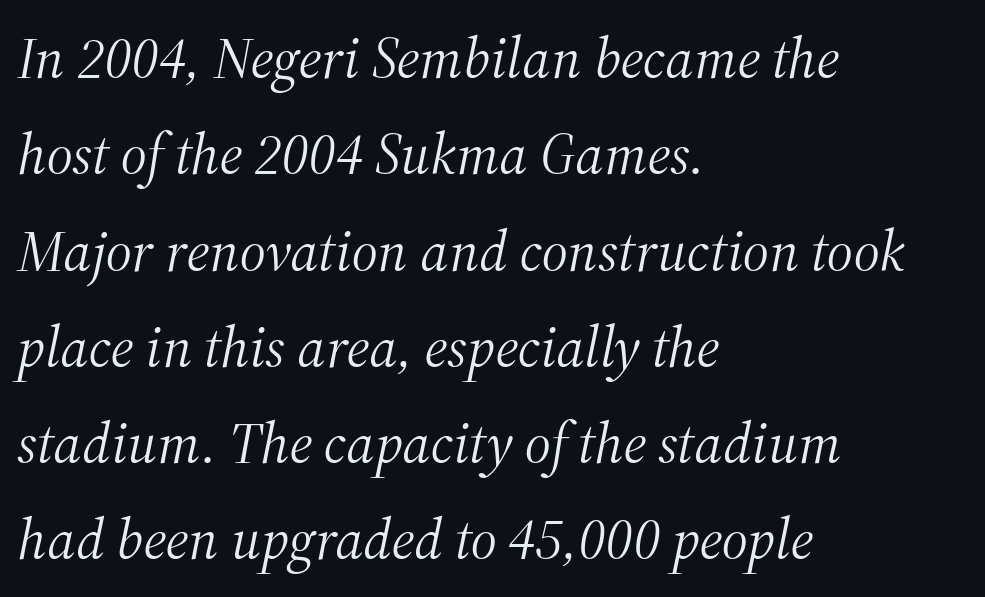
Spacing between characters is what you'd get straight out of the box. The font's italic variant was chosen for this text. This block has exactly the height ordinary leading produces. Stroke mass is kept to a normal reading level or below. The rendering anchors every line to the left-hand side. You can tell from the footed stems that serif type was used.
